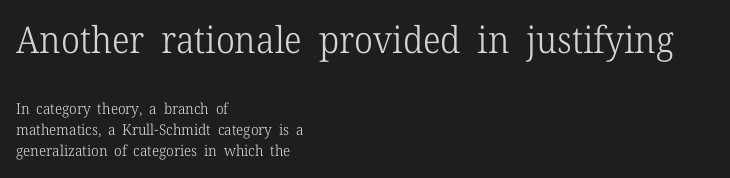
Only glyphs here, with clear space below each row. You can tell it's not italic because the verticals are truly vertical. The rendering uses a moderate line-height, typical for paragraphs. The font family rendered here belongs to the serif group.
